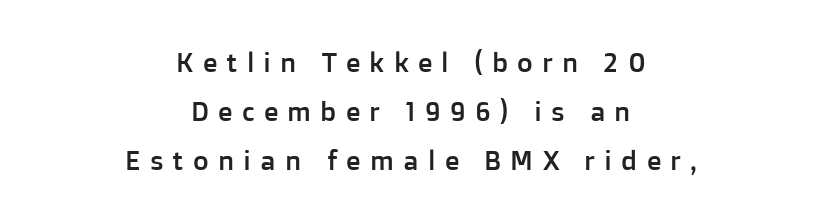
The whitespace from short lines is split evenly between both sides. Every character sits straight up, as roman type does. The strip under each line holds only bare page. The face used here is rendered with a markedly widened letterfit.
